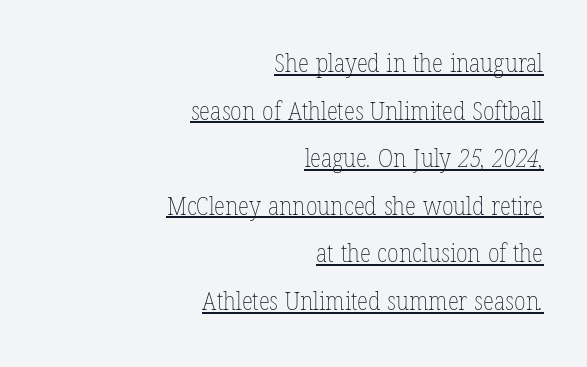
{"bold": "no", "underline": "yes", "align": "right", "line_spacing_ratio": 1.83, "letter_spacing": "normal", "letter_spacing_em": 0.0, "glyph_px": 26}
